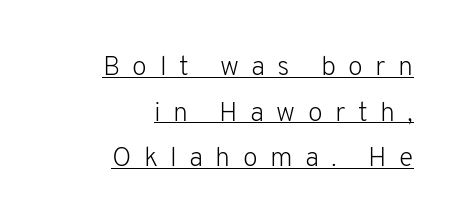
The image shows 27 px text type, upright; set right-aligned, normal line spacing (1.69x), unusually wide letter spacing (+0.46 em), underlined.
